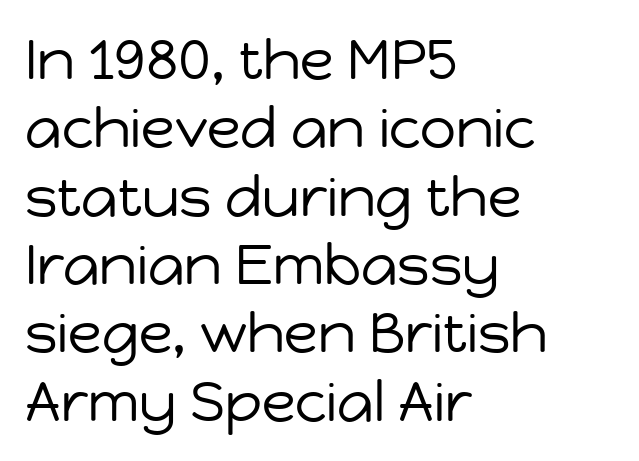
The string is rendered with underlining switched off. The paragraph shown leans on its left margin. Think of a printed novel: that variable character pitch is what you see here. A quiet, ordinary-to-light weight characterises the typeface. Notice how the stems are strictly vertical — no italics here.
